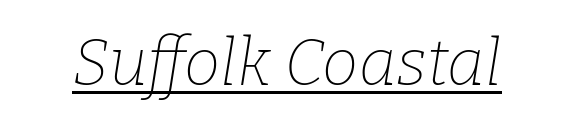
The image shows 65 px thin serif type, italic (leaning right); set normal letter spacing, underlined; low stroke contrast and a medium x-height.
